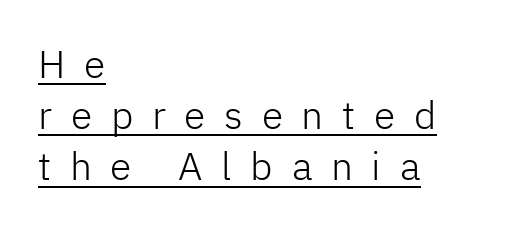
The cut favours lightness, reaching ordinary text weight at its darkest. You could not count columns in this text — the font is proportionally spaced. In terms of posture, this sample is upright. To sum up the face: it is a sans, with no serifs.
